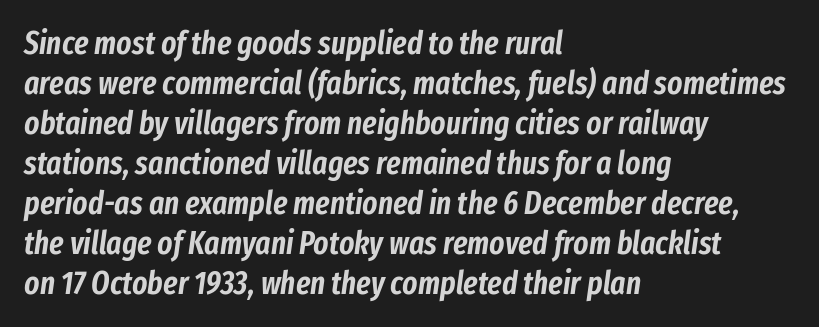
The image shows 32 px condensed type, italic (leaning right); set left-aligned, normal line spacing (1.25x), normal letter spacing, not underlined; low stroke contrast and a medium x-height.
